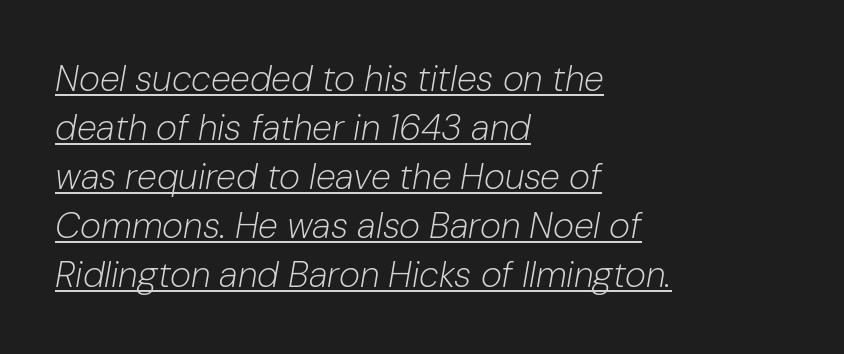
The words here are underlined. Evenly set lines give the paragraph a standard silhouette. These glyphs show unthickened strokes, regular width or finer. Think of a printed novel: that variable character pitch is what you see here.
